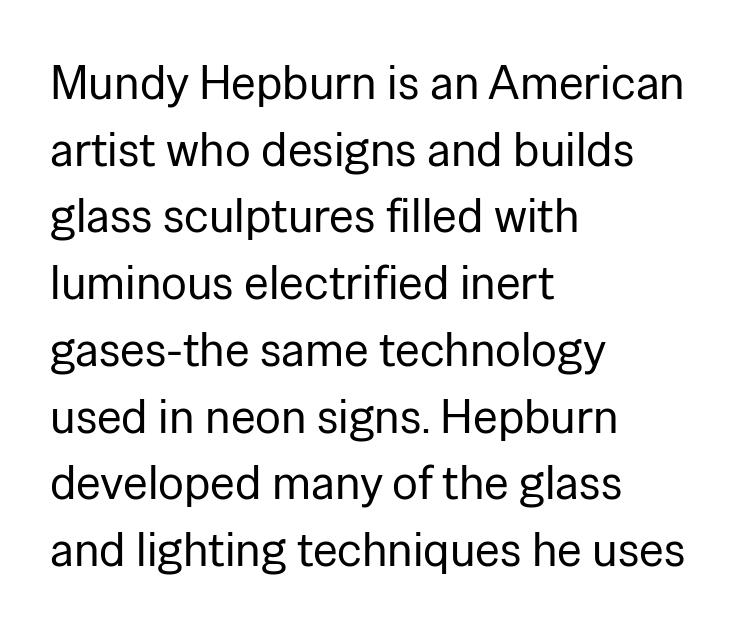
{"serif": "no", "italic": "no", "bold": "no", "weight": "regular", "width": "normal", "stroke_contrast": "low", "x_height": "medium", "monospaced": "no", "underline": "no", "align": "left", "line_spacing": "normal", "line_spacing_ratio": 1.39, "letter_spacing": "normal", "letter_spacing_em": 0.0, "glyph_px": 48}
